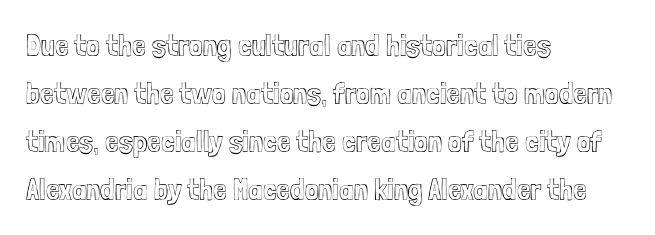
{"italic": "no", "width": "condensed", "x_height": "medium", "monospaced": "no", "underline": "no", "align": "left", "line_spacing": "normal", "line_spacing_ratio": 1.55, "letter_spacing": "normal", "letter_spacing_em": 0.0, "glyph_px": 31}
